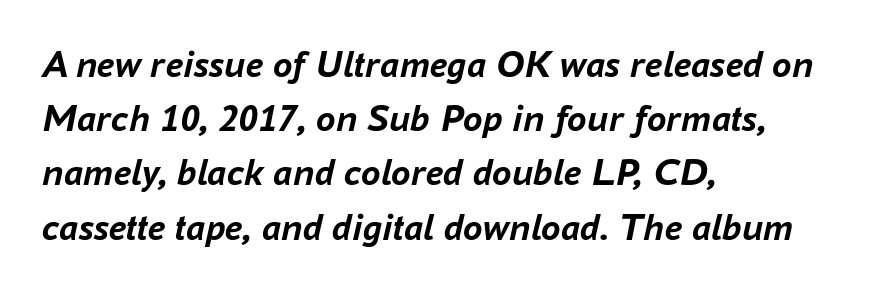
The image shows 39 px semibold type, italic (leaning right); set left-aligned, normal line spacing (1.39x), normal letter spacing, not underlined; low stroke contrast and a medium x-height.
